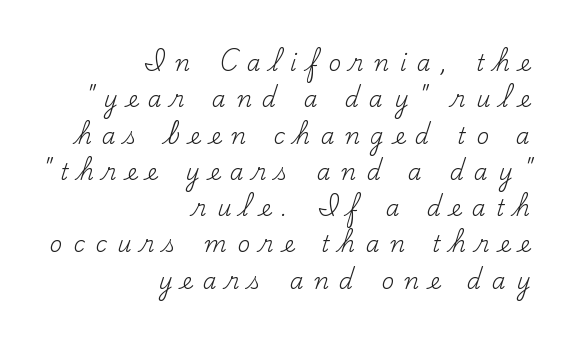
The image shows 22 px text type; set right-aligned, normal line spacing (1.65x), unusually wide letter spacing (+0.48 em), not underlined.
